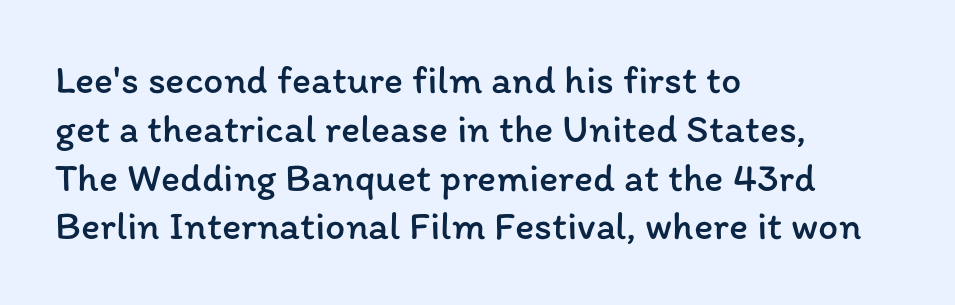
Italic: no, the glyphs are upright roman. Observe the ordinary spacing: letters are neighbours, not strangers. The typesetting does not lean heavy: it is not bold. Rule under the text: the space is simply empty. Which margin do the lines hug? The left one — the right edge is uneven. Each letter keeps its own natural width here, so spacing adapts to shape.
